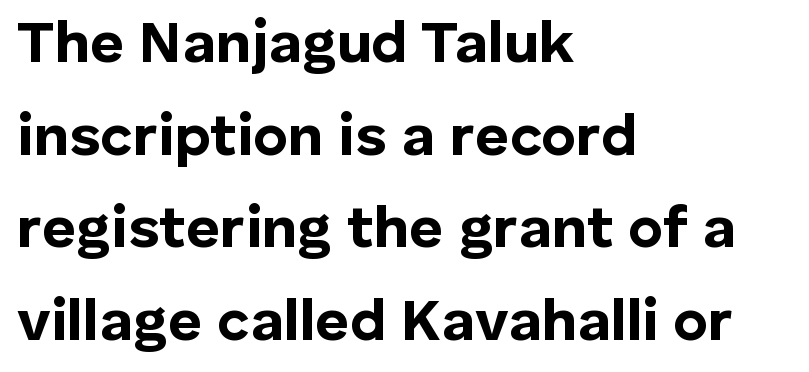
{"serif": "no", "italic": "no", "bold": "yes", "weight": "bold", "width": "normal", "stroke_contrast": "low", "x_height": "medium", "monospaced": "no", "underline": "no", "align": "left", "line_spacing": "normal", "line_spacing_ratio": 1.57, "letter_spacing": "normal", "letter_spacing_em": 0.0, "glyph_px": 59}
